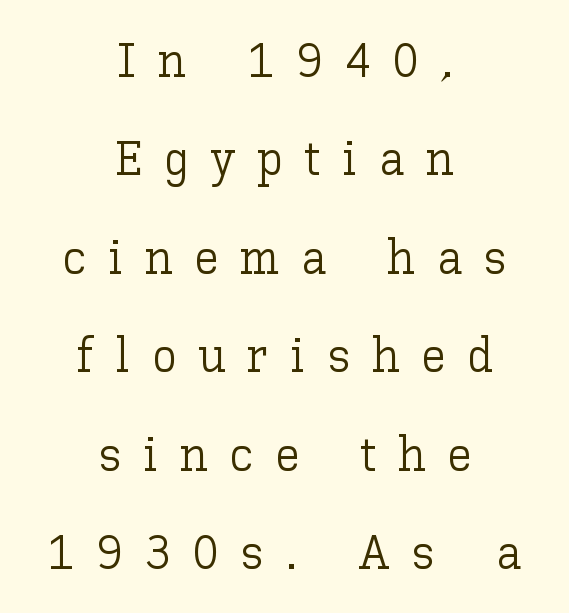
The specimen omits any rule beneath the text block's lines. The letterforms stand isolated, each surrounded by extra space. Spacing verdict: proportional, widths tailored to each character. Quick note: not italic, upright. In terms of leading, this rendering errs on the spacious side.
